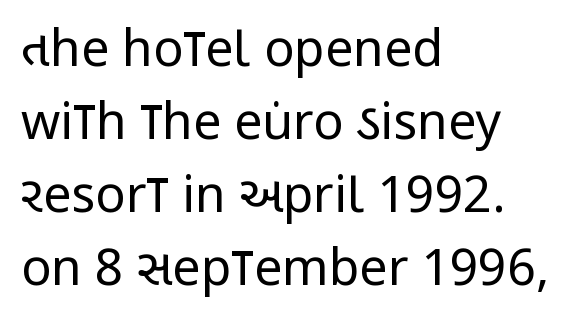
Q: Is the text bold? A: No.
Q: Is the text italic (slanted)? A: No, it is upright.
Q: Is the typeface a serif or a sans-serif typeface? A: Sans-serif.
Q: Is the text underlined? A: No.
Q: How is the paragraph aligned? A: Left-aligned.
Q: Is the spacing between letters normal or unusually wide? A: Normal.
Q: Is the spacing between lines tight, normal or loose? A: Normal.
Q: Width (condensed, normal, or wide)? A: Condensed.
Q: Stroke contrast? A: Low.
Q: x-height? A: Large.
Q: Monospaced? A: No.
